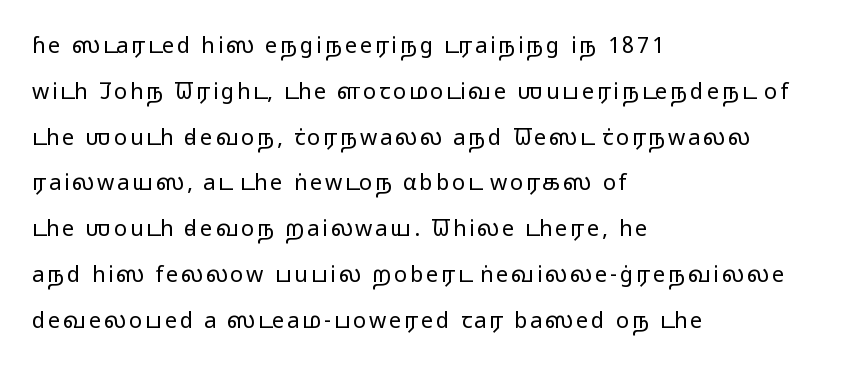
The image shows 22 px text type, upright; set left-aligned, loose line spacing (2.08x), not underlined.
